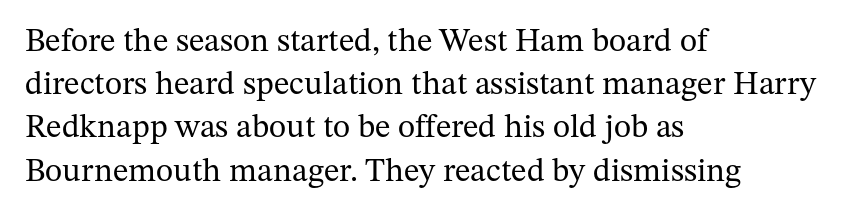
{"serif": "yes", "italic": "no", "bold": "no", "weight": "regular", "width": "normal", "stroke_contrast": "medium", "x_height": "medium", "monospaced": "no", "underline": "no", "align": "left", "line_spacing": "normal", "line_spacing_ratio": 1.31, "letter_spacing": "normal", "letter_spacing_em": 0.0, "glyph_px": 33}
